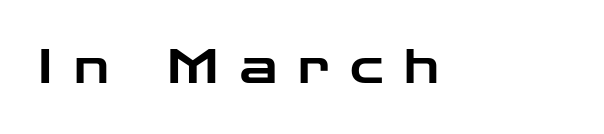
The image shows 48 px wide sans-serif type, upright; set unusually wide letter spacing (+0.44 em), not underlined; low stroke contrast and a medium x-height.
